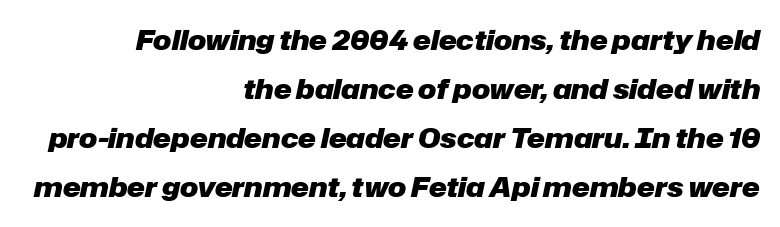
The image shows 27 px bold type, italic (leaning right); set right-aligned, line spacing 1.82x, normal letter spacing, not underlined.
